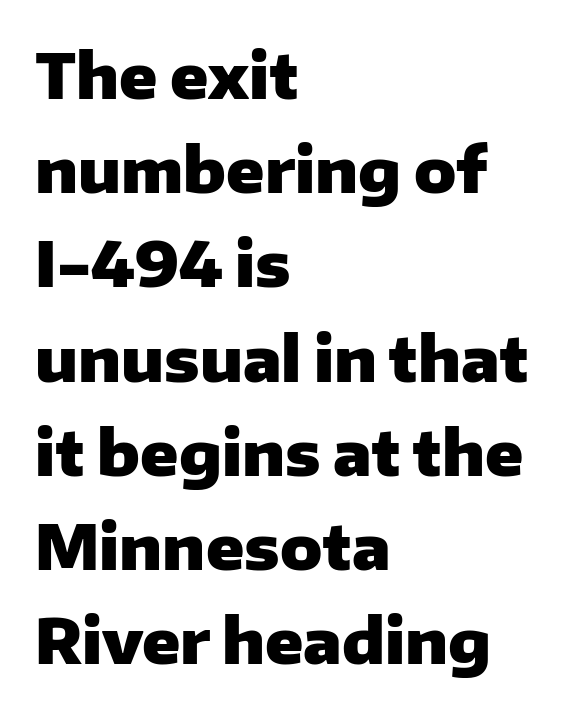
{"serif": "no", "italic": "no", "bold": "yes", "weight": "heavy", "width": "normal", "stroke_contrast": "low", "x_height": "medium", "monospaced": "no", "underline": "no", "align": "left", "line_spacing": "normal", "line_spacing_ratio": 1.52, "letter_spacing": "normal", "letter_spacing_em": 0.0, "glyph_px": 62}
